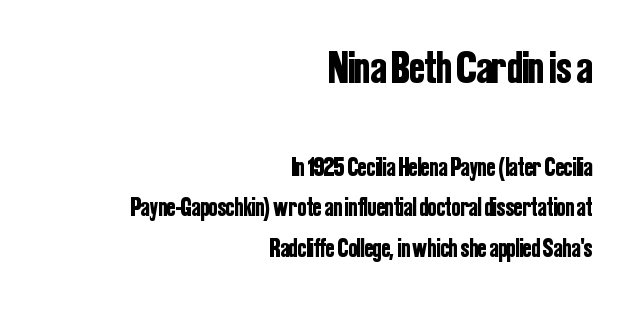
The image shows 46 px condensed sans-serif type, upright; set right-aligned, normal line spacing (1.55x), normal letter spacing, not underlined; the first (top) block is 1.77x larger; low stroke contrast and a medium x-height.
